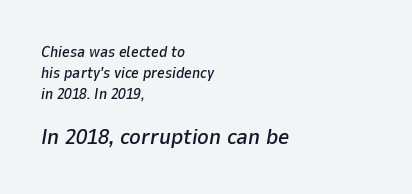
Vertically, the passage feels balanced, rows spaced as you'd expect. The type is set solid horizontally, with unmodified tracking. Visually, the bottom section dominates because its glyphs are scaled up. Decoration check: the copy has no underline.
